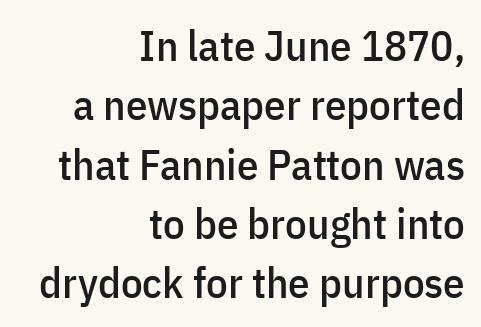
Q: Is the text italic (slanted)? A: No, it is upright.
Q: Is the typeface a serif or a sans-serif typeface? A: Sans-serif.
Q: Is the text underlined? A: No.
Q: How is the paragraph aligned? A: Right-aligned.
Q: Is the spacing between letters normal or unusually wide? A: Normal.
Q: Is the spacing between lines tight, normal or loose? A: Normal.
Q: Width (condensed, normal, or wide)? A: Condensed.
Q: Stroke contrast? A: Low.
Q: x-height? A: Medium.
Q: Monospaced? A: No.
